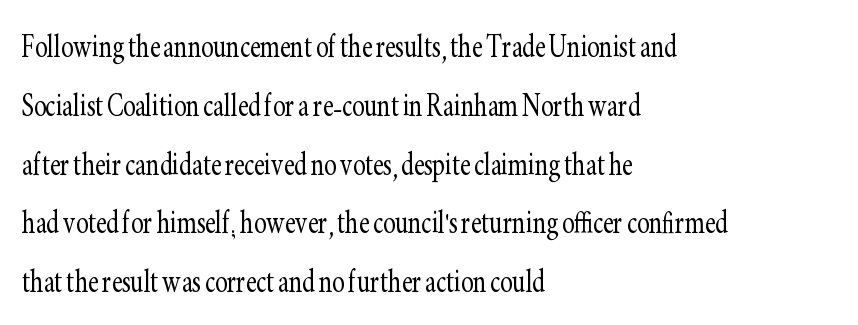
Q: Is the text bold? A: No.
Q: Is the text italic (slanted)? A: No, it is upright.
Q: Is the typeface a serif or a sans-serif typeface? A: Serif.
Q: Is the text underlined? A: No.
Q: How is the paragraph aligned? A: Left-aligned.
Q: Is the spacing between letters normal or unusually wide? A: Normal.
Q: Is the spacing between lines tight, normal or loose? A: Normal.
Q: Width (condensed, normal, or wide)? A: Condensed.
Q: Stroke contrast? A: Low.
Q: x-height? A: Small.
Q: Monospaced? A: No.
